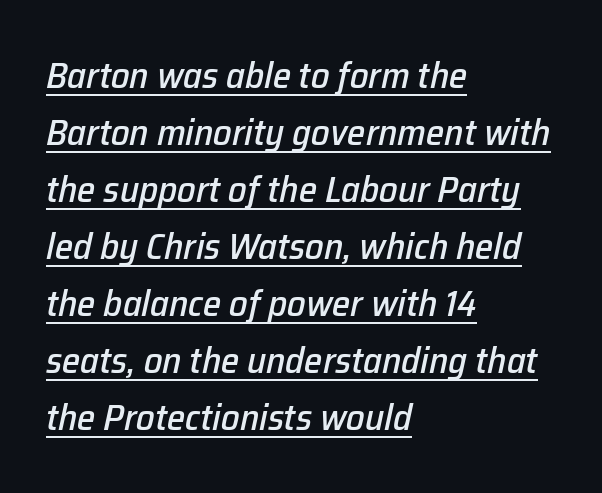
In designer terms, the underline attribute is active on this setting. Notice how the stems are inclined rather than vertical — that's the hallmark of italics. Proportional: the letters do not fall into vertical columns. If you measured baseline to baseline, you'd find a middling distance. Left-aligned paragraph, ragged on the right.
